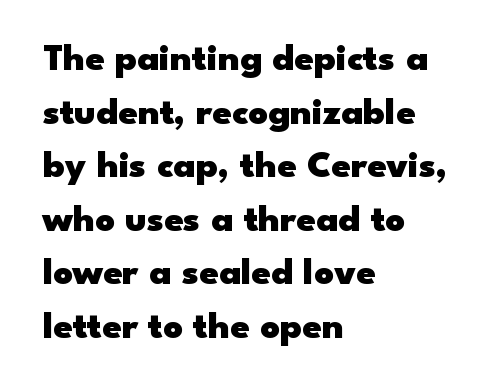
{"serif": "no", "italic": "no", "bold": "yes", "weight": "heavy", "width": "wide", "stroke_contrast": "low", "x_height": "small", "monospaced": "no", "underline": "no", "align": "left", "line_spacing": "normal", "line_spacing_ratio": 1.41, "letter_spacing": "normal", "letter_spacing_em": 0.0, "glyph_px": 38}
